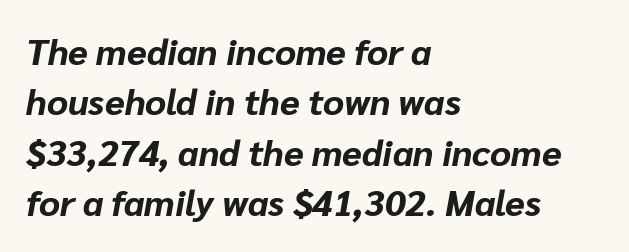
{"italic": "yes", "lean": "right", "slant_degrees": 10, "bold": "yes", "weight": "bold", "width": "normal", "stroke_contrast": "low", "x_height": "medium", "monospaced": "no", "underline": "no", "align": "left", "line_spacing": "normal", "line_spacing_ratio": 1.4, "letter_spacing": "normal", "letter_spacing_em": 0.0, "glyph_px": 36}
